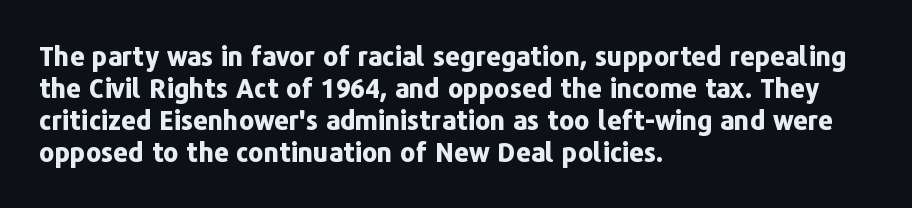
Q: Is the text bold? A: Yes.
Q: Is the text italic (slanted)? A: No, it is upright.
Q: Is the text underlined? A: No.
Q: How is the paragraph aligned? A: Left-aligned.
Q: Is the spacing between letters normal or unusually wide? A: Normal.
